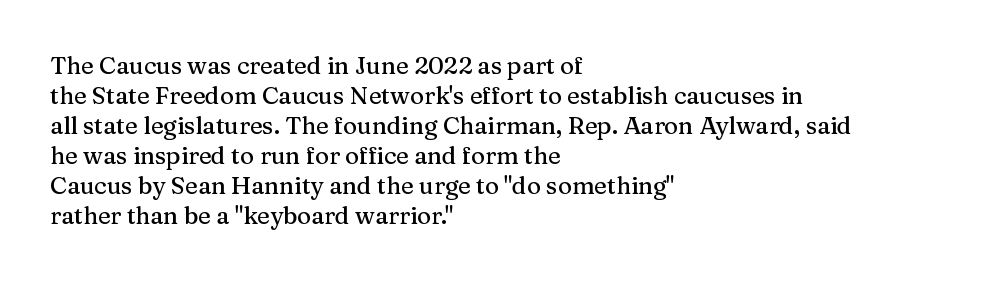
{"italic": "no", "underline": "no", "align": "left", "line_spacing": "normal", "line_spacing_ratio": 1.25, "letter_spacing": "normal", "letter_spacing_em": 0.0, "glyph_px": 24}
